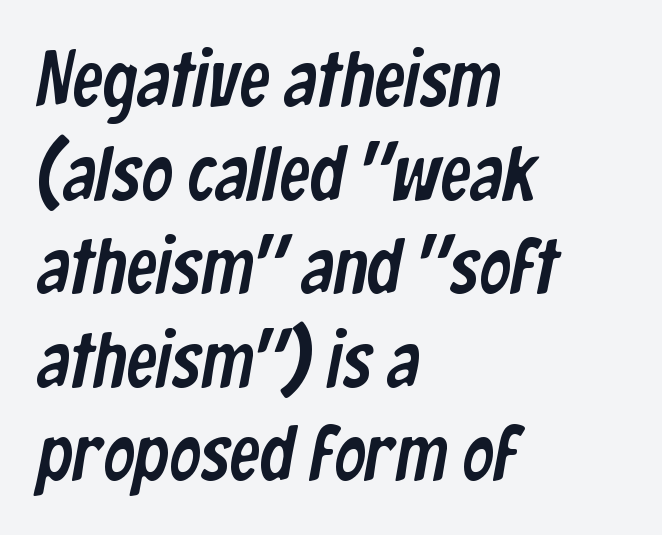
Q: Is the typeface a serif or a sans-serif typeface? A: Sans-serif.
Q: Is the text underlined? A: No.
Q: How is the paragraph aligned? A: Left-aligned.
Q: Is the spacing between letters normal or unusually wide? A: Normal.
Q: Width (condensed, normal, or wide)? A: Condensed.
Q: Stroke contrast? A: Low.
Q: x-height? A: Medium.
Q: Monospaced? A: No.
